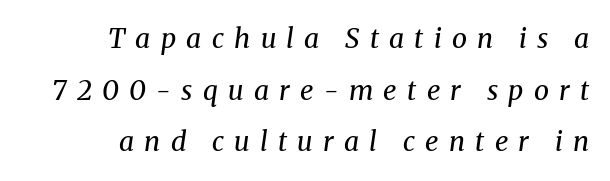
Compared with ordinary roman type, these characters are visibly tilted. Airy leading. Underline: absent. The weight would be labelled regular, book, light, or lighter still.
